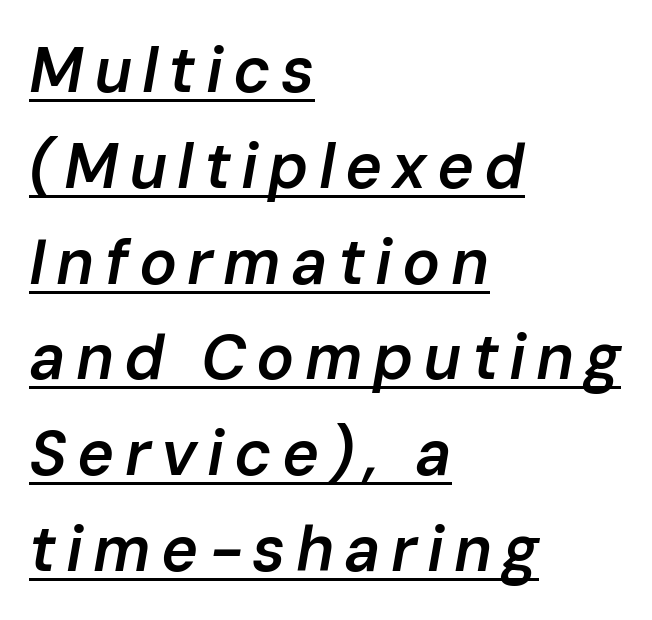
Q: Is the text bold? A: Semi-bold.
Q: Is the text italic (slanted)? A: Yes, it leans right by about 10 degrees.
Q: Is the text underlined? A: Yes.
Q: How is the paragraph aligned? A: Left-aligned.
Q: Is the spacing between lines tight, normal or loose? A: Normal.
Q: Width (condensed, normal, or wide)? A: Normal.
Q: Stroke contrast? A: Low.
Q: x-height? A: Medium.
Q: Monospaced? A: No.
